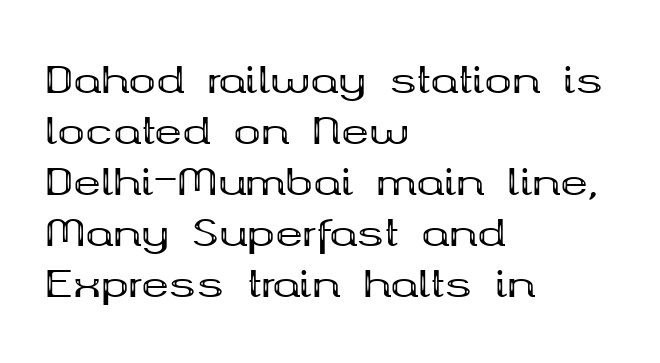
Q: Is the text bold? A: Yes.
Q: Is the text italic (slanted)? A: No, it is upright.
Q: Is the typeface a serif or a sans-serif typeface? A: Serif.
Q: Is the text underlined? A: No.
Q: How is the paragraph aligned? A: Left-aligned.
Q: Is the spacing between letters normal or unusually wide? A: Normal.
Q: Is the spacing between lines tight, normal or loose? A: Normal.
Q: Width (condensed, normal, or wide)? A: Wide.
Q: Stroke contrast? A: Medium.
Q: x-height? A: Medium.
Q: Monospaced? A: No.
